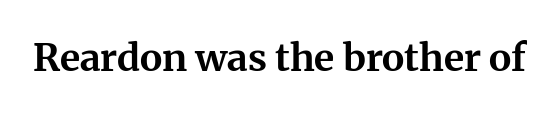
{"serif": "yes", "italic": "no", "bold": "yes", "weight": "bold", "width": "normal", "stroke_contrast": "medium", "x_height": "medium", "monospaced": "no", "underline": "no", "letter_spacing": "normal", "letter_spacing_em": 0.0, "glyph_px": 38}
